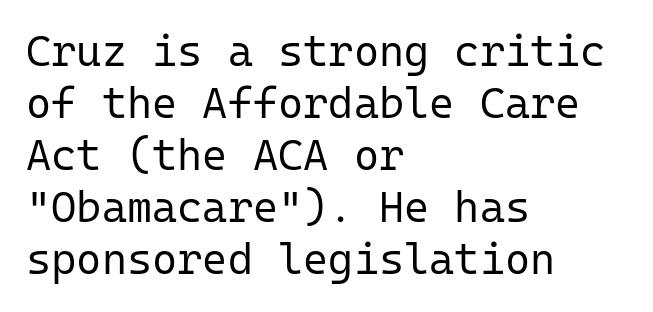
{"serif": "no", "italic": "no", "bold": "no", "weight": "regular", "width": "normal", "stroke_contrast": "low", "x_height": "medium", "monospaced": "yes", "underline": "no", "align": "left", "line_spacing_ratio": 1.21, "letter_spacing": "normal", "letter_spacing_em": 0.0, "glyph_px": 43}
